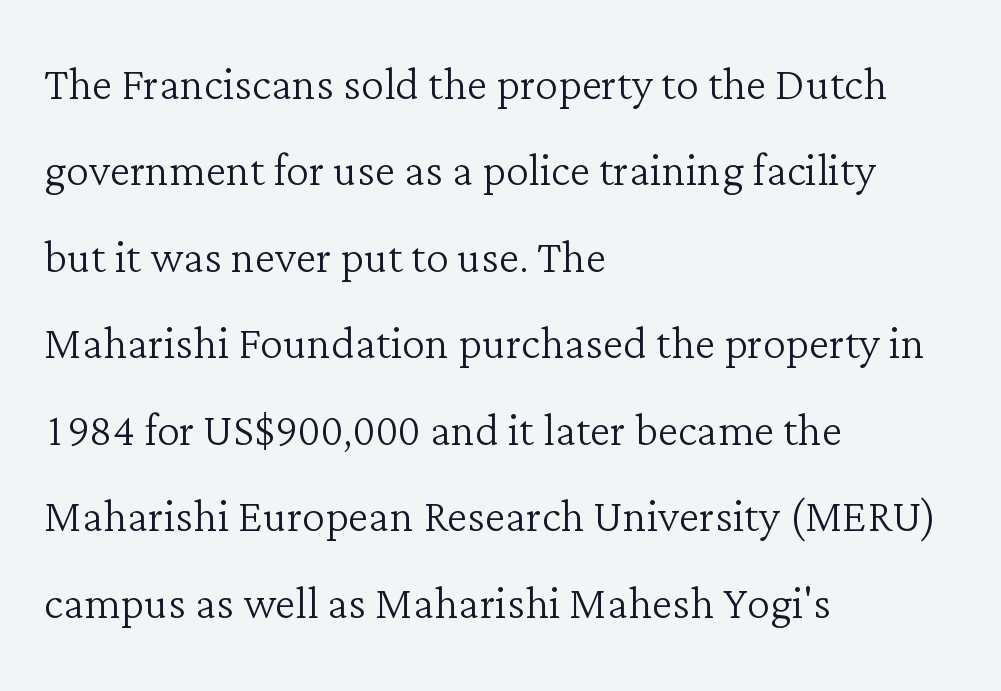
Q: Is the text bold? A: No.
Q: Is the text italic (slanted)? A: No, it is upright.
Q: Is the typeface a serif or a sans-serif typeface? A: Serif.
Q: Is the text underlined? A: No.
Q: How is the paragraph aligned? A: Left-aligned.
Q: Is the spacing between letters normal or unusually wide? A: Normal.
Q: Is the spacing between lines tight, normal or loose? A: Normal.
Q: Width (condensed, normal, or wide)? A: Normal.
Q: Stroke contrast? A: Low.
Q: x-height? A: Medium.
Q: Monospaced? A: No.
